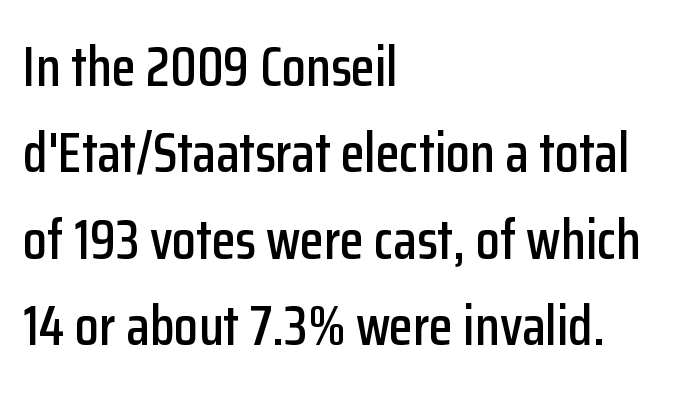
Visually the block forms a straight wall on the left and a jagged coastline on the right. Posture: straight, roman, zero tilt. Unlike a traditional serif, this face leaves its strokes unadorned. The passage shown is typed in a proportional face where columns would drift. The vertical gap from one line to the next is medium. This rendering features lettering with no underline.
